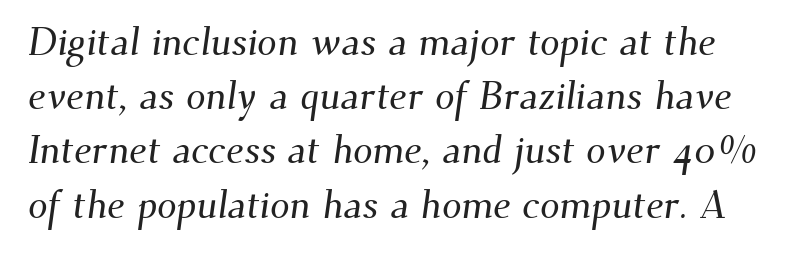
Q: Is the typeface a serif or a sans-serif typeface? A: Serif.
Q: Is the text underlined? A: No.
Q: Is the spacing between letters normal or unusually wide? A: Normal.
Q: Is the spacing between lines tight, normal or loose? A: Normal.
Q: Width (condensed, normal, or wide)? A: Normal.
Q: Stroke contrast? A: Medium.
Q: x-height? A: Small.
Q: Monospaced? A: No.
